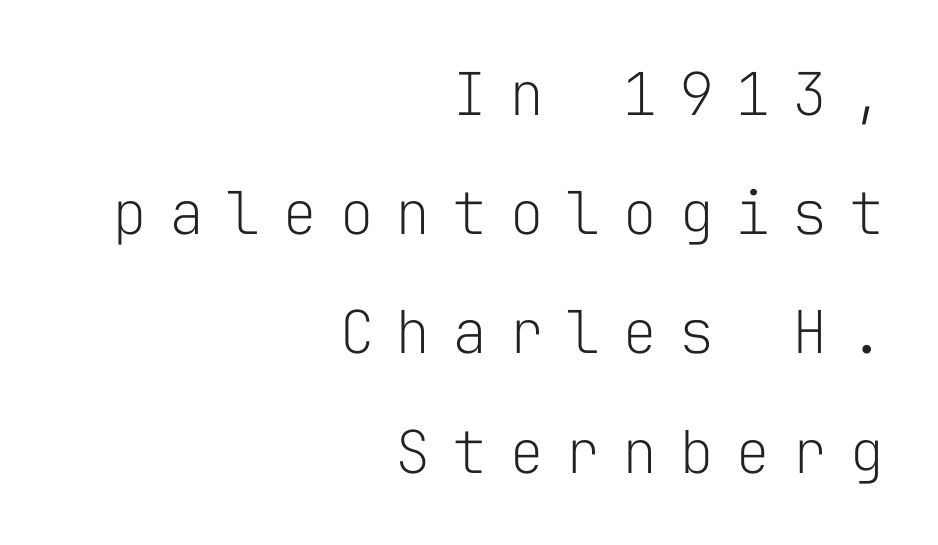
Q: Is the text bold? A: No.
Q: Is the text italic (slanted)? A: No, it is upright.
Q: Is the typeface a serif or a sans-serif typeface? A: Sans-serif.
Q: Is the text underlined? A: No.
Q: How is the paragraph aligned? A: Right-aligned.
Q: Is the spacing between letters normal or unusually wide? A: Unusually wide.
Q: Is the spacing between lines tight, normal or loose? A: Loose.
Q: Width (condensed, normal, or wide)? A: Normal.
Q: Stroke contrast? A: Low.
Q: x-height? A: Medium.
Q: Monospaced? A: Yes.
